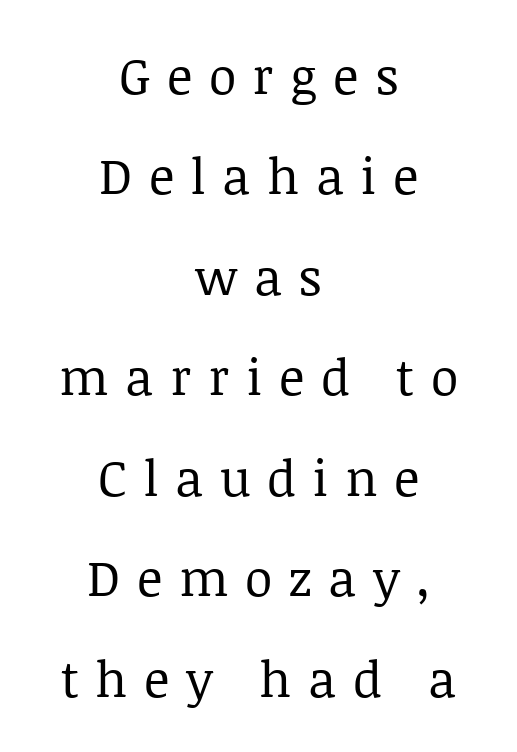
Q: Is the text bold? A: No.
Q: Is the text italic (slanted)? A: No, it is upright.
Q: Is the typeface a serif or a sans-serif typeface? A: Serif.
Q: Is the text underlined? A: No.
Q: How is the paragraph aligned? A: Centered.
Q: Is the spacing between letters normal or unusually wide? A: Unusually wide.
Q: Is the spacing between lines tight, normal or loose? A: Loose.
Q: Width (condensed, normal, or wide)? A: Normal.
Q: Stroke contrast? A: Low.
Q: x-height? A: Large.
Q: Monospaced? A: No.
